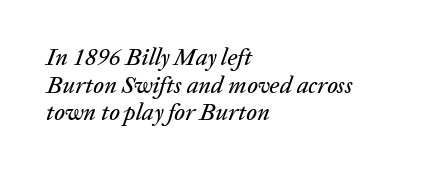
Q: Is the text italic (slanted)? A: Yes, it leans right by about 20 degrees.
Q: Is the text underlined? A: No.
Q: How is the paragraph aligned? A: Left-aligned.
Q: Is the spacing between letters normal or unusually wide? A: Normal.
Q: Is the spacing between lines tight, normal or loose? A: Tight.
